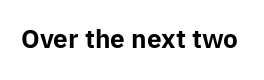
Q: Is the text bold? A: Yes.
Q: Is the text italic (slanted)? A: No, it is upright.
Q: Is the text underlined? A: No.
Q: Is the spacing between letters normal or unusually wide? A: Normal.
